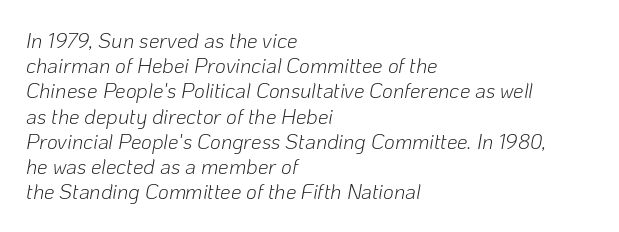
{"italic": "yes", "lean": "right", "slant_degrees": 10, "bold": "no", "underline": "no", "align": "left", "line_spacing_ratio": 1.2, "letter_spacing": "normal", "letter_spacing_em": 0.0, "glyph_px": 21}
